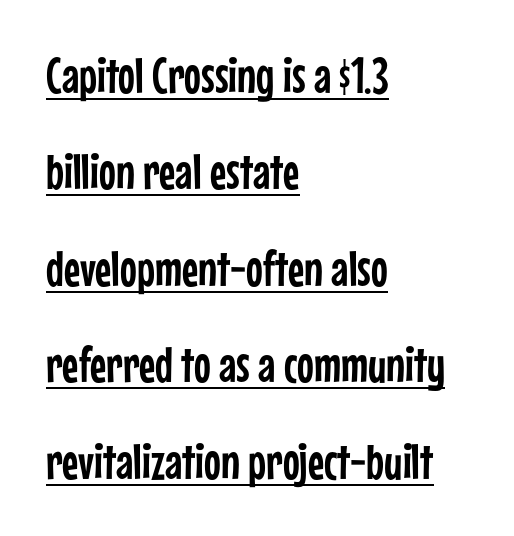
Q: Is the text italic (slanted)? A: No, it is upright.
Q: Is the typeface a serif or a sans-serif typeface? A: Sans-serif.
Q: Is the text underlined? A: Yes.
Q: How is the paragraph aligned? A: Left-aligned.
Q: Is the spacing between letters normal or unusually wide? A: Normal.
Q: Is the spacing between lines tight, normal or loose? A: Loose.
Q: Width (condensed, normal, or wide)? A: Condensed.
Q: Stroke contrast? A: Low.
Q: x-height? A: Medium.
Q: Monospaced? A: No.
